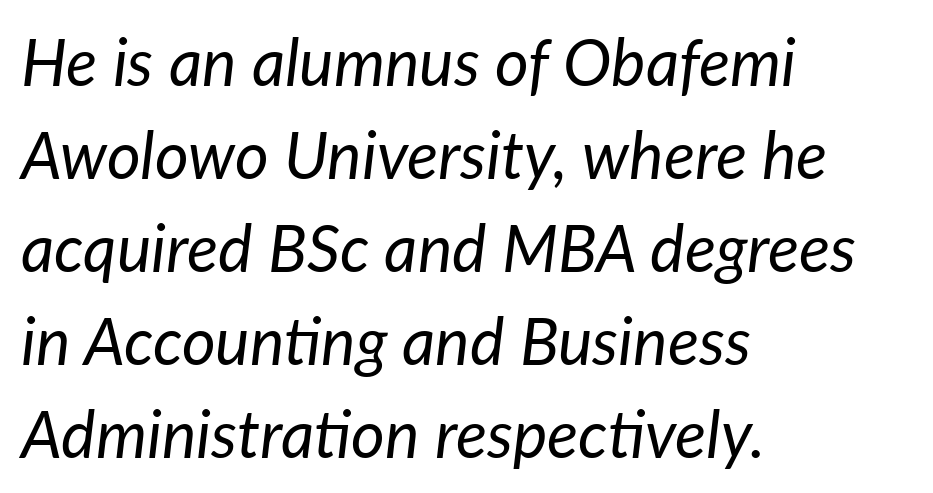
Q: Is the text bold? A: No.
Q: Is the text italic (slanted)? A: Yes, it leans right by about 7 degrees.
Q: Is the text underlined? A: No.
Q: How is the paragraph aligned? A: Left-aligned.
Q: Is the spacing between letters normal or unusually wide? A: Normal.
Q: Is the spacing between lines tight, normal or loose? A: Normal.
Q: Width (condensed, normal, or wide)? A: Normal.
Q: Stroke contrast? A: Low.
Q: x-height? A: Medium.
Q: Monospaced? A: No.
